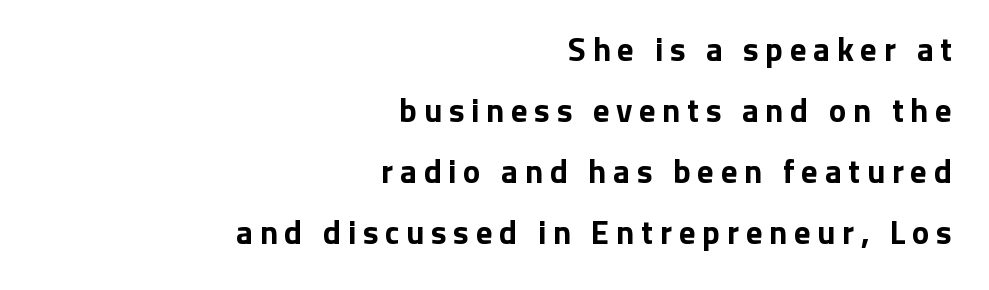
Q: Is the text bold? A: Yes.
Q: Is the text italic (slanted)? A: No, it is upright.
Q: Is the typeface a serif or a sans-serif typeface? A: Sans-serif.
Q: Is the text underlined? A: No.
Q: How is the paragraph aligned? A: Right-aligned.
Q: Is the spacing between letters normal or unusually wide? A: Unusually wide.
Q: Width (condensed, normal, or wide)? A: Normal.
Q: Stroke contrast? A: Low.
Q: x-height? A: Medium.
Q: Monospaced? A: No.
